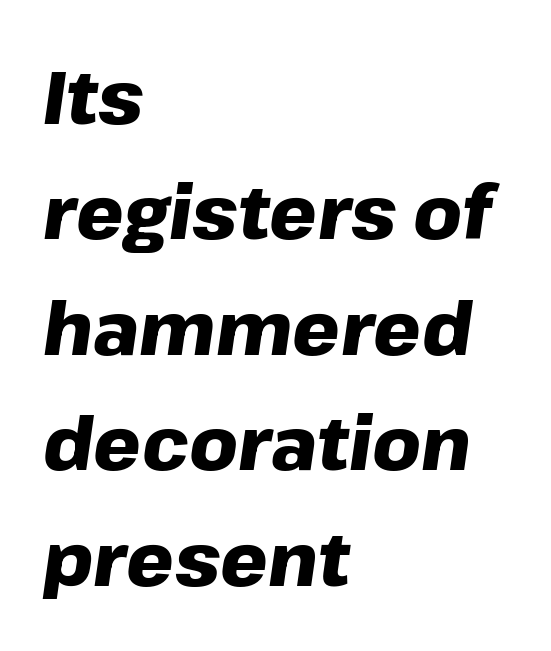
The type is set solid horizontally, with unmodified tracking. As a designer I'd log this as weight 700, bold. Is this a fixed-width face? No — the glyphs have proportional, varying widths. Plain, unruled lines of type. Reading down the column, the eye jumps a familiar distance to each next line. Compared with ordinary roman type, these characters are visibly tilted.
